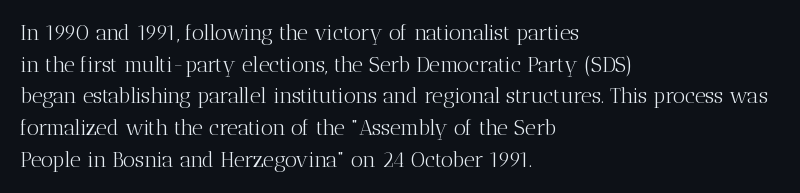
Style check: upright. Leftover space on each line is placed entirely after the last word. The rows are spaced the way most documents space them. The font is comparable to plain body text, perhaps lighter. Honestly, there is no underline to notice here at all. Nobody touched the tracking dial on this one.
